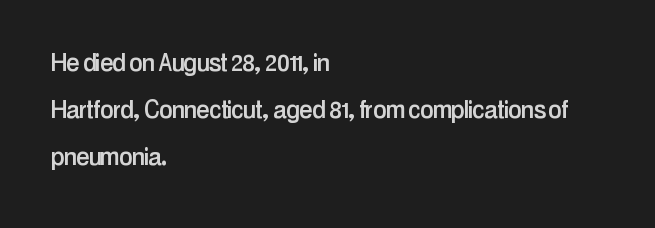
{"serif": "no", "italic": "no", "width": "condensed", "stroke_contrast": "low", "x_height": "medium", "monospaced": "no", "underline": "no", "align": "left", "line_spacing": "normal", "line_spacing_ratio": 1.57, "letter_spacing": "normal", "letter_spacing_em": 0.0, "glyph_px": 30}
